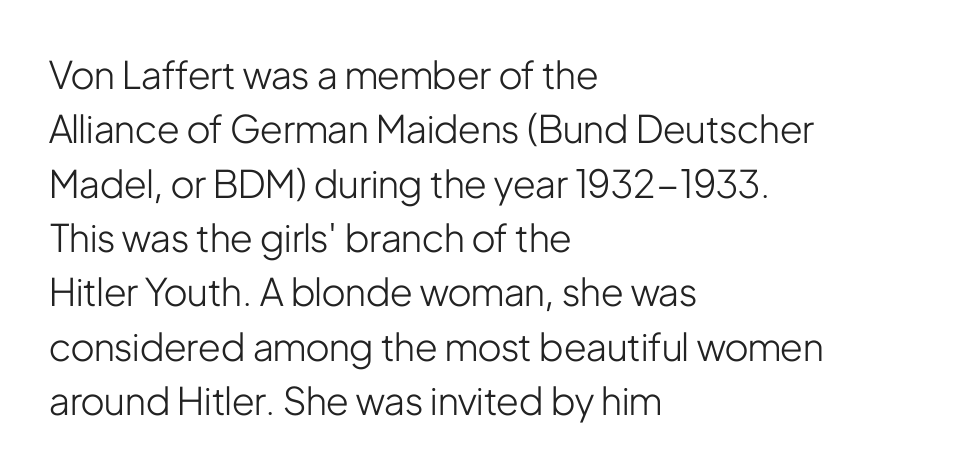
The image shows 38 px light, condensed sans-serif type, upright; set left-aligned, normal line spacing (1.43x), normal letter spacing, not underlined; low stroke contrast and a medium x-height.
